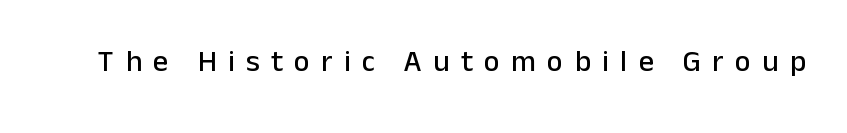
The image shows 30 px sans-serif type, upright; set unusually wide letter spacing (+0.38 em), not underlined; low stroke contrast and a medium x-height.
